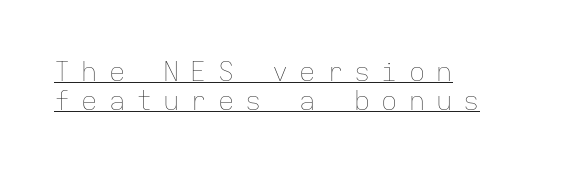
The image shows 27 px text type, upright; set left-aligned, tight line spacing (1.06x), unusually wide letter spacing (+0.41 em), underlined.
